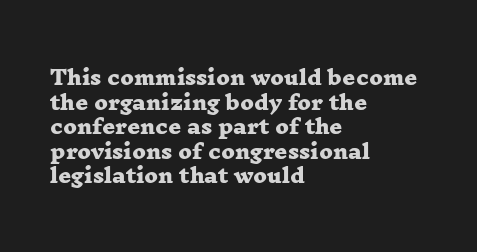
Notice how thick the strokes are: this is what a full bold looks like. Rule under the text: the space is simply empty. Standard letterfit; no display-style spreading of the glyphs. In CSS terms this would be text-align: left.
